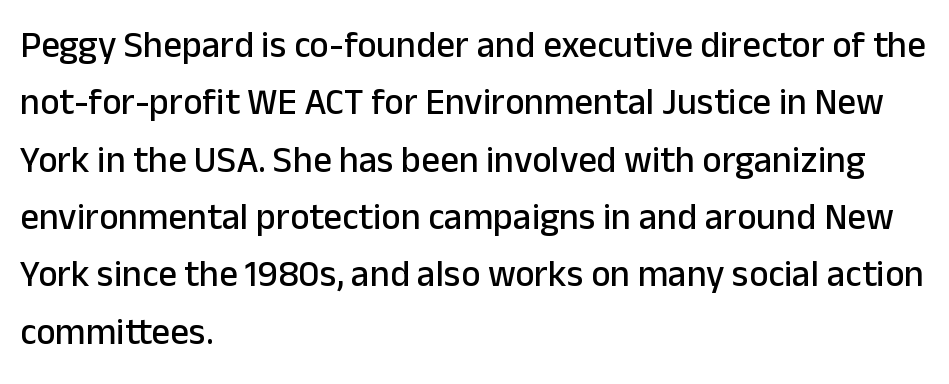
The image shows 37 px sans-serif type, upright; set left-aligned, normal line spacing (1.55x), normal letter spacing, not underlined; low stroke contrast and a medium x-height.
